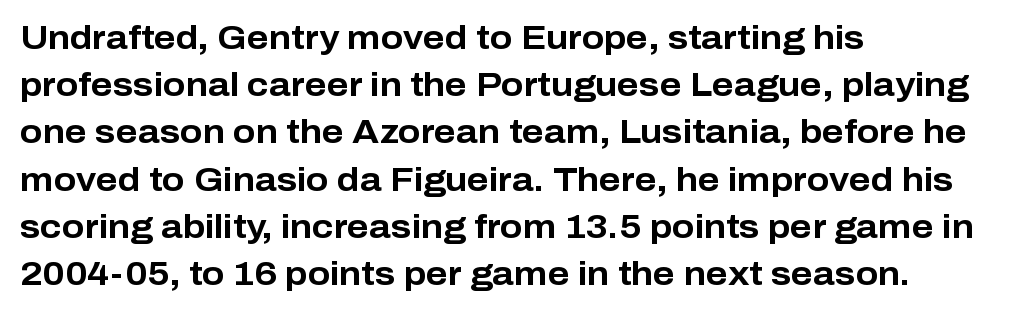
Q: Is the text bold? A: Yes.
Q: Is the text italic (slanted)? A: No, it is upright.
Q: Is the typeface a serif or a sans-serif typeface? A: Sans-serif.
Q: Is the text underlined? A: No.
Q: How is the paragraph aligned? A: Left-aligned.
Q: Is the spacing between letters normal or unusually wide? A: Normal.
Q: Is the spacing between lines tight, normal or loose? A: Normal.
Q: Width (condensed, normal, or wide)? A: Normal.
Q: Stroke contrast? A: Low.
Q: x-height? A: Medium.
Q: Monospaced? A: No.
